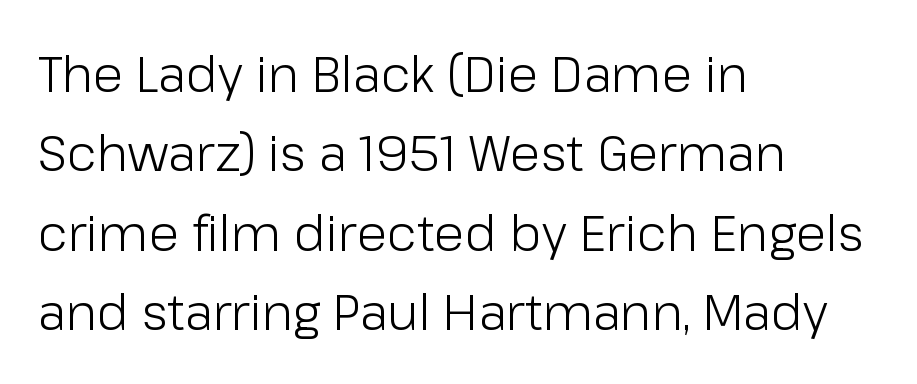
Each letter keeps its own natural width here, so spacing adapts to shape. This is sans-serif lettering, the kind often seen on screens and signage. The font sits on the lighter half of the weight spectrum, regular included. Italic? Not at all — the glyphs are vertical. The leading is moderate, giving the passage an even texture. Casual observation: everything's shoved over to the left.
